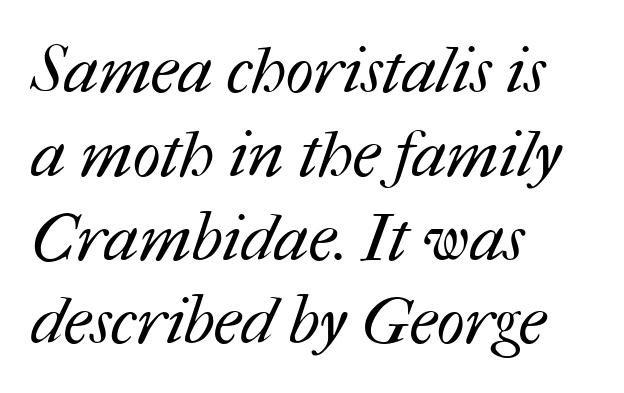
The image shows 66 px regular-weight type; set left-aligned, normal line spacing (1.27x), normal letter spacing, not underlined; medium stroke contrast and a medium x-height.
